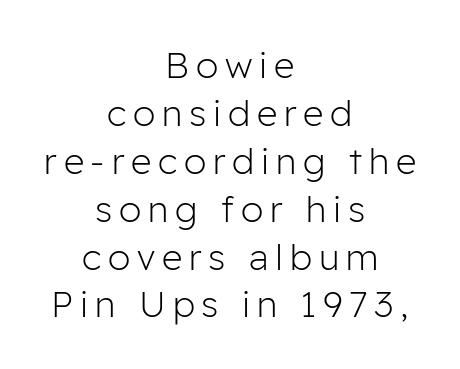
The image shows 36 px light sans-serif type, upright; set centered, normal line spacing (1.33x), not underlined; low stroke contrast and a medium x-height.
